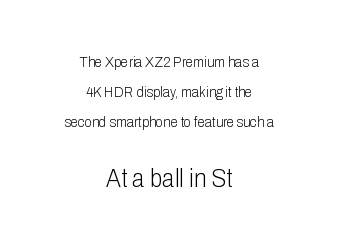
Q: Is the text bold? A: No.
Q: Is the text italic (slanted)? A: No, it is upright.
Q: Is the text underlined? A: No.
Q: How is the paragraph aligned? A: Centered.
Q: Is the spacing between letters normal or unusually wide? A: Normal.
Q: Is the spacing between lines tight, normal or loose? A: Loose.
Q: Which block of text is set in a larger size, the first (top) or the second (bottom)? A: The second (bottom) one.
